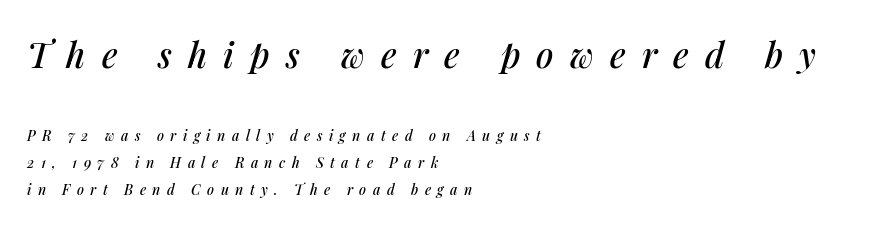
The image shows 35 px text type, italic (leaning right); set left-aligned, loose line spacing (1.96x), unusually wide letter spacing (+0.46 em), not underlined; the first (top) block is 2.5x larger; medium stroke contrast and a medium x-height.
